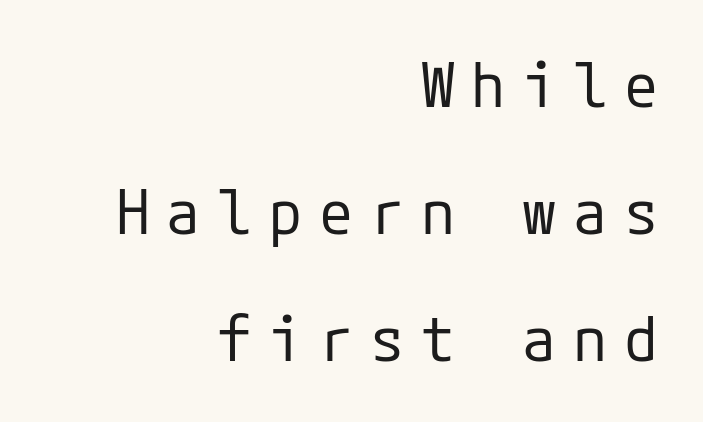
Q: Is the text bold? A: No.
Q: Is the text italic (slanted)? A: No, it is upright.
Q: Is the typeface a serif or a sans-serif typeface? A: Sans-serif.
Q: Is the text underlined? A: No.
Q: How is the paragraph aligned? A: Right-aligned.
Q: Is the spacing between letters normal or unusually wide? A: Unusually wide.
Q: Is the spacing between lines tight, normal or loose? A: Loose.
Q: Width (condensed, normal, or wide)? A: Normal.
Q: Stroke contrast? A: Low.
Q: x-height? A: Medium.
